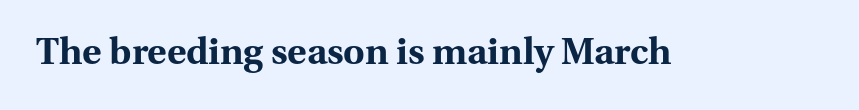
This sample has the flowing, uneven cadence of proportional lettering. These lines carry a lot of weight — the face is fully bold. The space beneath each line is pristine and unruled. Unlike a clean sans, this face finishes its strokes with serifs.
